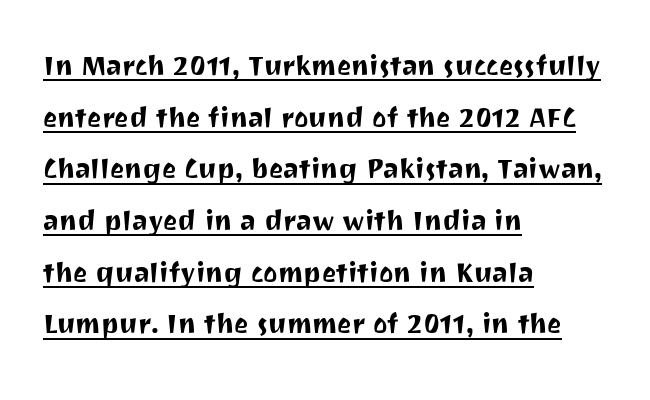
{"serif": "no", "italic": "no", "width": "normal", "stroke_contrast": "medium", "x_height": "medium", "monospaced": "no", "underline": "yes", "align": "left", "line_spacing": "normal", "line_spacing_ratio": 1.52, "letter_spacing": "normal", "letter_spacing_em": 0.0, "glyph_px": 34}
